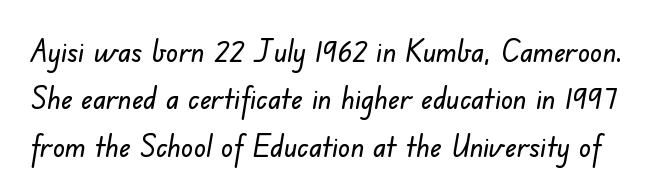
The image shows 30 px sans-serif type; set normal line spacing (1.58x), normal letter spacing, not underlined; low stroke contrast and a small x-height.
